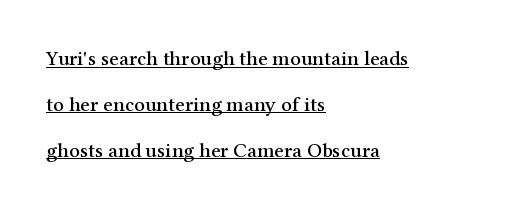
Q: Is the text italic (slanted)? A: No, it is upright.
Q: Is the text underlined? A: Yes.
Q: How is the paragraph aligned? A: Left-aligned.
Q: Is the spacing between letters normal or unusually wide? A: Normal.
Q: Is the spacing between lines tight, normal or loose? A: Loose.
